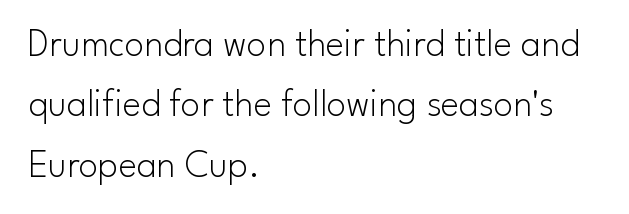
Q: Is the text bold? A: No.
Q: Is the text italic (slanted)? A: No, it is upright.
Q: Is the typeface a serif or a sans-serif typeface? A: Sans-serif.
Q: Is the text underlined? A: No.
Q: How is the paragraph aligned? A: Left-aligned.
Q: Is the spacing between letters normal or unusually wide? A: Normal.
Q: Is the spacing between lines tight, normal or loose? A: Normal.
Q: Width (condensed, normal, or wide)? A: Normal.
Q: Stroke contrast? A: Low.
Q: x-height? A: Small.
Q: Monospaced? A: No.
